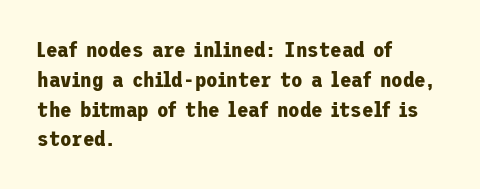
The image shows 21 px bold type, upright; set left-aligned, normal line spacing (1.42x), normal letter spacing, not underlined.
